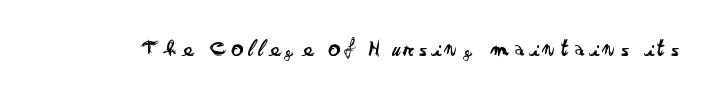
Letters rest on an invisible, unmarked baseline. Think standard paragraph weight, or any step lighter than that. Does the lettering tilt? It doesn't — this is upright. Words appear elongated and porous because spacing is wide.
